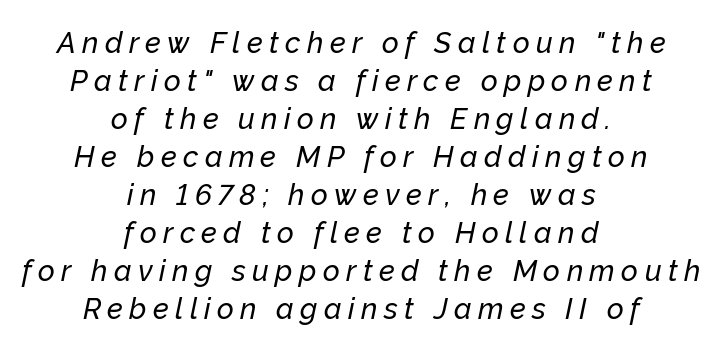
The image shows 29 px text type, italic (leaning right); set centered, normal line spacing (1.31x), unusually wide letter spacing (+0.22 em), not underlined; low stroke contrast and a medium x-height.
